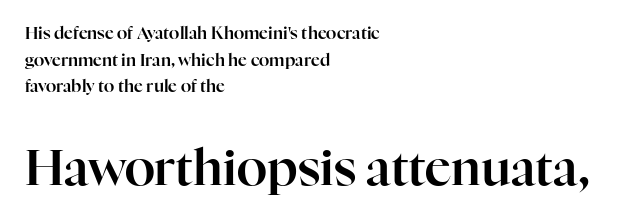
The image shows 50 px serif type, upright; set left-aligned, normal line spacing (1.57x), normal letter spacing, not underlined; the second (bottom) block is 2.94x larger; high stroke contrast and a medium x-height.
